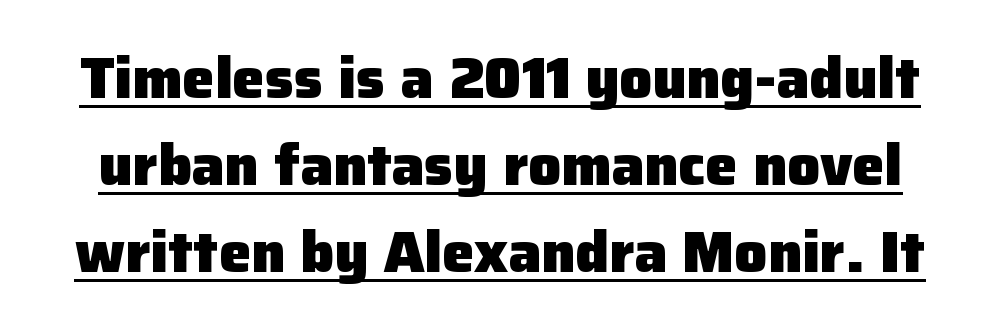
{"serif": "no", "italic": "no", "bold": "yes", "weight": "heavy", "width": "normal", "stroke_contrast": "low", "x_height": "medium", "monospaced": "no", "underline": "yes", "line_spacing": "normal", "line_spacing_ratio": 1.5, "letter_spacing": "normal", "letter_spacing_em": 0.0, "glyph_px": 58}
